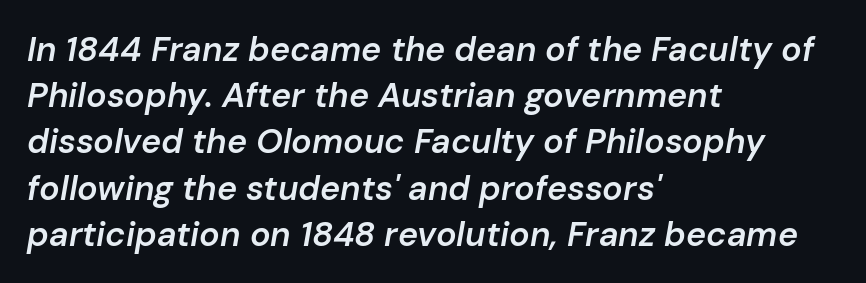
The image shows 34 px semibold type, italic (leaning right); set left-aligned, normal line spacing (1.36x), normal letter spacing, not underlined; low stroke contrast and a medium x-height.
